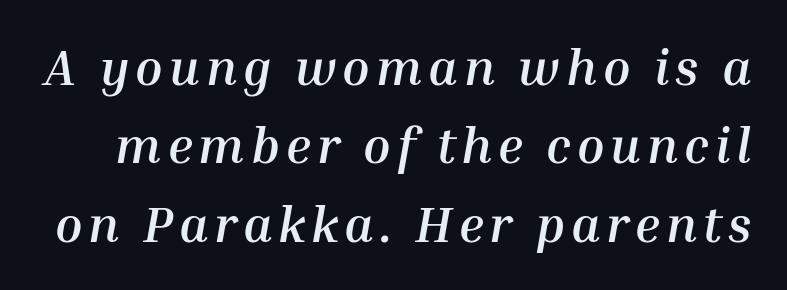
Each glyph is drawn with heavy, bold strokes. The space beneath each line is pristine and unruled. Slant detected: the letters are inclined. The rendering uses natural spacing where letterforms have individual widths. One glance says typical: line gaps are just what's usual.
